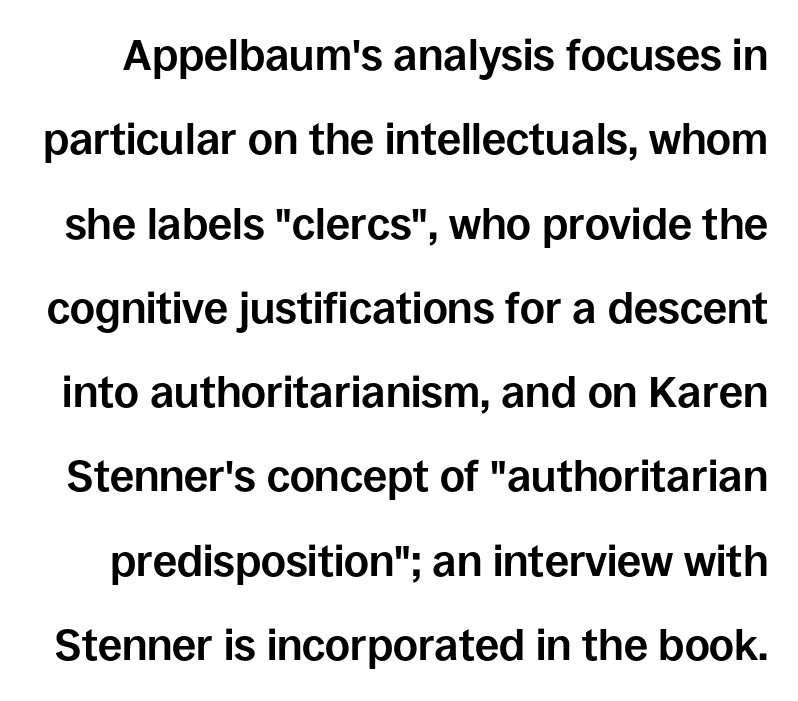
{"serif": "no", "italic": "no", "bold": "yes", "weight": "bold", "width": "normal", "stroke_contrast": "low", "x_height": "large", "monospaced": "no", "underline": "no", "line_spacing": "loose", "line_spacing_ratio": 1.96, "letter_spacing": "normal", "letter_spacing_em": 0.0, "glyph_px": 43}
